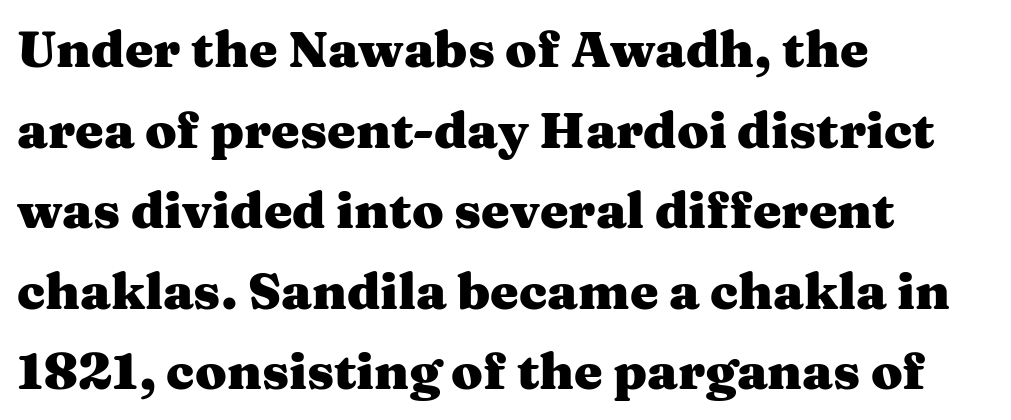
{"serif": "yes", "italic": "no", "bold": "yes", "weight": "heavy", "width": "wide", "stroke_contrast": "medium", "x_height": "medium", "monospaced": "no", "underline": "no", "align": "left", "line_spacing": "normal", "line_spacing_ratio": 1.58, "letter_spacing": "normal", "letter_spacing_em": 0.0, "glyph_px": 51}
